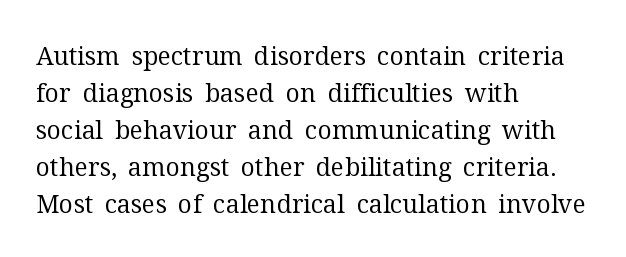
A typesetter would call this leading conventional body-copy spacing. Descender tails drop into unmarked territory. Visually the block forms a straight wall on the left and a jagged coastline on the right. Do the letters lean? They stand straight.
